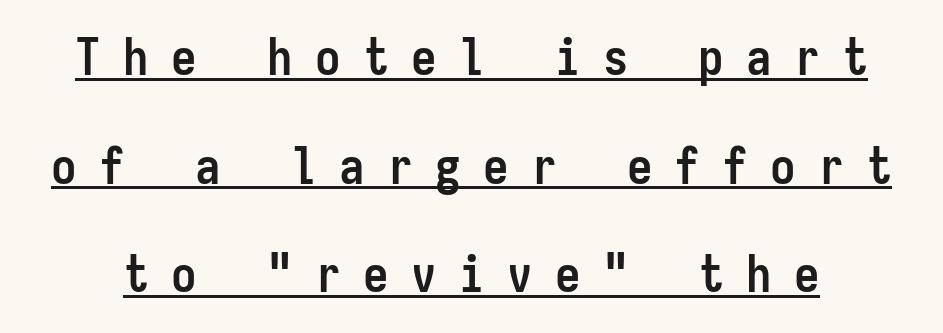
{"serif": "no", "italic": "no", "bold": "yes", "weight": "semibold", "width": "condensed", "stroke_contrast": "low", "x_height": "medium", "monospaced": "yes", "underline": "yes", "line_spacing": "loose", "line_spacing_ratio": 2.13, "letter_spacing": "wide", "letter_spacing_em": 0.44, "glyph_px": 51}
